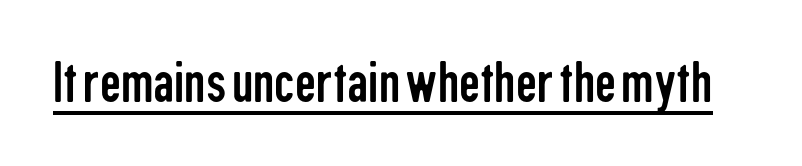
{"serif": "no", "italic": "no", "bold": "no", "weight": "regular", "width": "condensed", "stroke_contrast": "low", "x_height": "medium", "monospaced": "no", "underline": "yes", "letter_spacing": "normal", "letter_spacing_em": 0.0, "glyph_px": 59}
